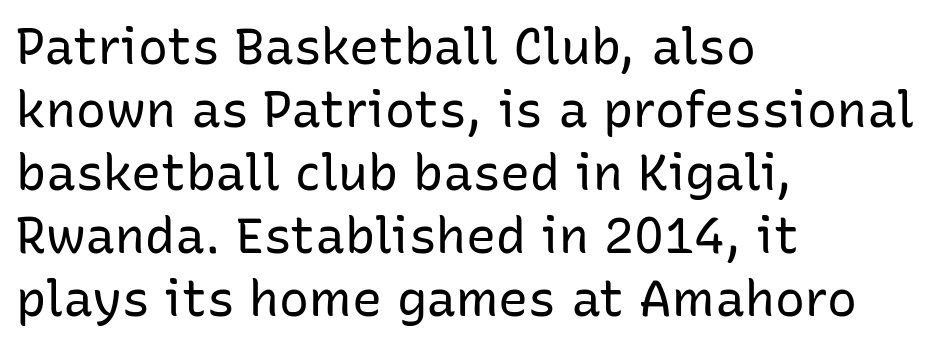
The image shows 50 px regular-weight sans-serif type, upright; set left-aligned, normal line spacing (1.26x), normal letter spacing, not underlined; low stroke contrast and a medium x-height.
